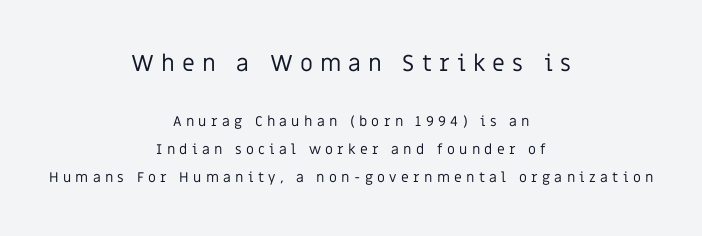
Ink coverage per letter is moderate at most. The string is rendered with underlining switched off. Tracking value appears strongly positive — letters spread wide. The typography opts for an upright posture over an oblique one. Typeset on center — no edge is straight.
